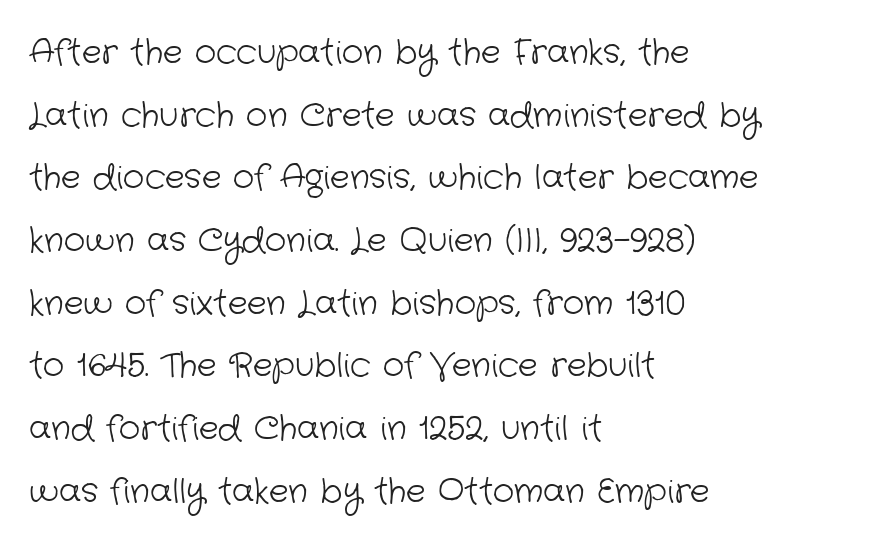
{"serif": "no", "bold": "no", "weight": "light", "width": "normal", "stroke_contrast": "low", "x_height": "medium", "monospaced": "no", "underline": "no", "align": "left", "line_spacing": "loose", "line_spacing_ratio": 1.9, "letter_spacing": "normal", "letter_spacing_em": 0.0, "glyph_px": 33}
